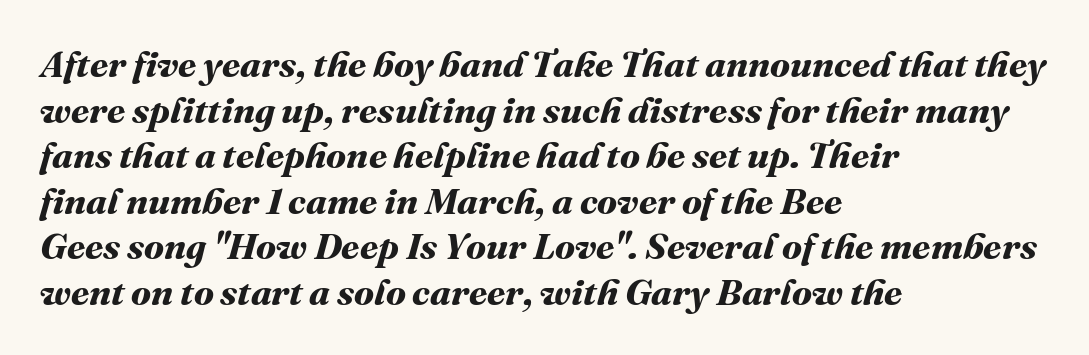
{"bold": "yes", "weight": "bold", "width": "normal", "stroke_contrast": "medium", "x_height": "medium", "monospaced": "no", "underline": "no", "align": "left", "line_spacing_ratio": 1.23, "letter_spacing": "normal", "letter_spacing_em": 0.0, "glyph_px": 37}
